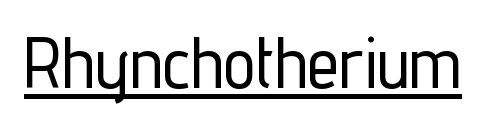
{"serif": "no", "italic": "no", "width": "condensed", "stroke_contrast": "low", "x_height": "medium", "monospaced": "no", "underline": "yes", "letter_spacing": "normal", "letter_spacing_em": 0.0, "glyph_px": 72}
